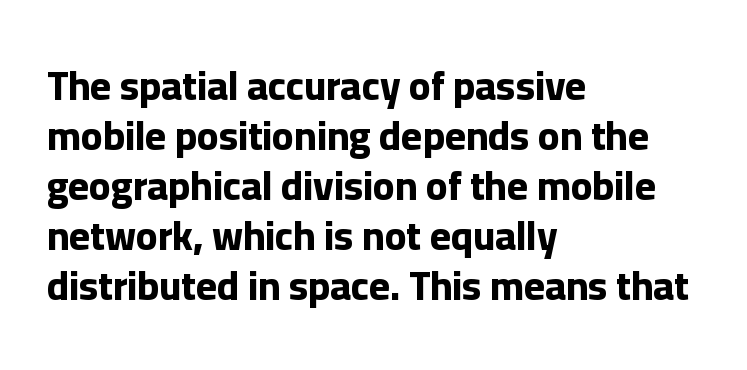
The image shows 40 px bold sans-serif type, upright; set left-aligned, normal line spacing (1.25x), normal letter spacing, not underlined; low stroke contrast and a medium x-height.
